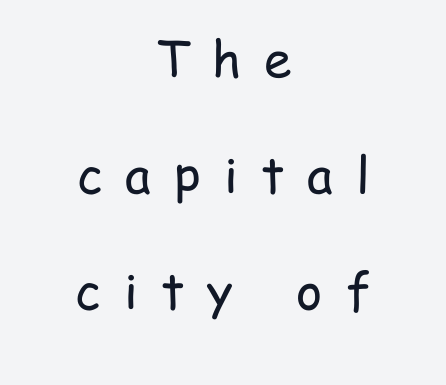
A bare baseline throughout the passage. The typography opts for an upright posture over an oblique one. The lines are spread far apart with generous leading. Neither beginnings nor endings align; midpoints do.
